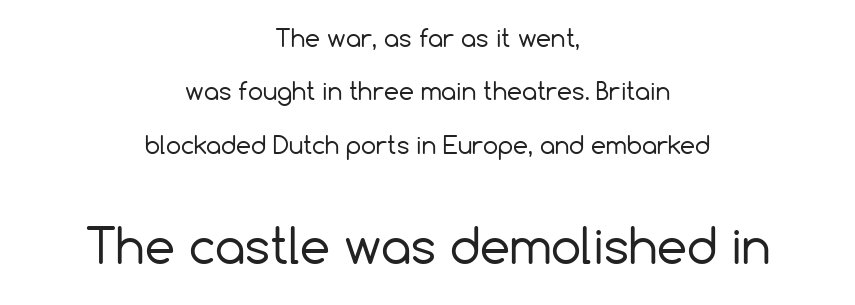
Q: Is the text bold? A: No.
Q: Is the text italic (slanted)? A: No, it is upright.
Q: Is the typeface a serif or a sans-serif typeface? A: Sans-serif.
Q: Is the text underlined? A: No.
Q: How is the paragraph aligned? A: Centered.
Q: Is the spacing between letters normal or unusually wide? A: Normal.
Q: Is the spacing between lines tight, normal or loose? A: Loose.
Q: Which block of text is set in a larger size, the first (top) or the second (bottom)? A: The second (bottom) one.
Q: Width (condensed, normal, or wide)? A: Normal.
Q: Stroke contrast? A: Low.
Q: x-height? A: Medium.
Q: Monospaced? A: No.
